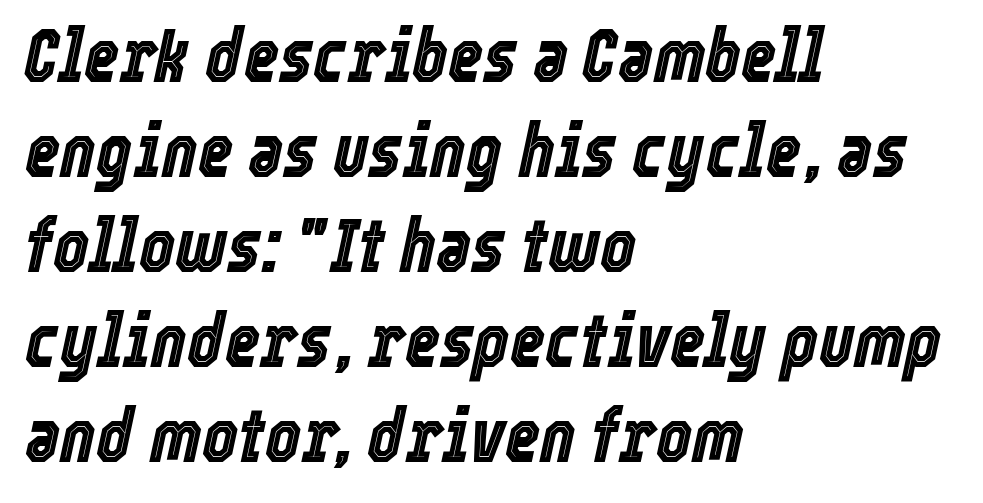
The image shows 76 px condensed type, italic (leaning right); set left-aligned, normal line spacing (1.25x), normal letter spacing, not underlined; a medium x-height.
